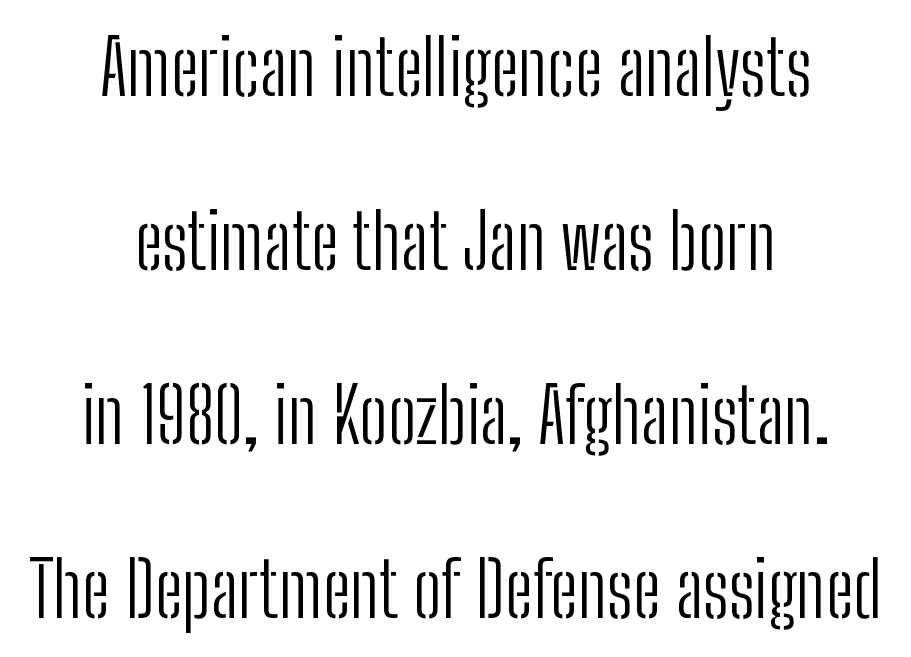
Students, observe: this is what heavily led, spacious text looks like. Type without underlining. Is this a sans? Yes — the strokes have no serifs. There is no visible air inserted between adjacent glyphs. A student would call this center alignment; a typographer would say set centered. Every stem runs plumb, perpendicular to the baseline.
